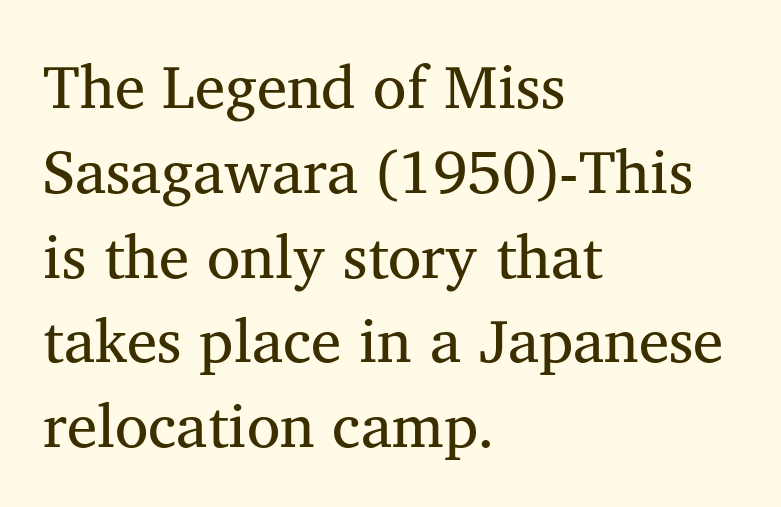
{"serif": "yes", "italic": "no", "bold": "no", "weight": "regular", "width": "normal", "stroke_contrast": "medium", "x_height": "medium", "monospaced": "no", "underline": "no", "align": "left", "line_spacing": "normal", "line_spacing_ratio": 1.39, "letter_spacing": "normal", "letter_spacing_em": 0.0, "glyph_px": 61}
